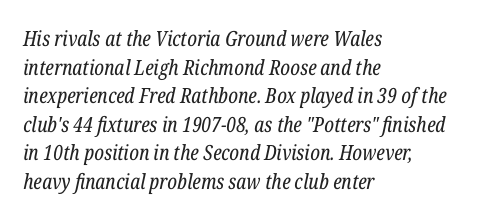
Characters follow at the spacing the type designer built in. Where is the straight margin? On the left. This reads as an unemphasized weight, regular at the heaviest. Decoration check: the copy has no underline.
